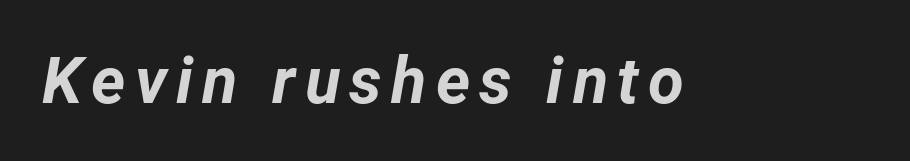
{"italic": "yes", "lean": "right", "slant_degrees": 12, "bold": "yes", "weight": "bold", "width": "normal", "stroke_contrast": "low", "x_height": "medium", "monospaced": "no", "underline": "no", "glyph_px": 65}
